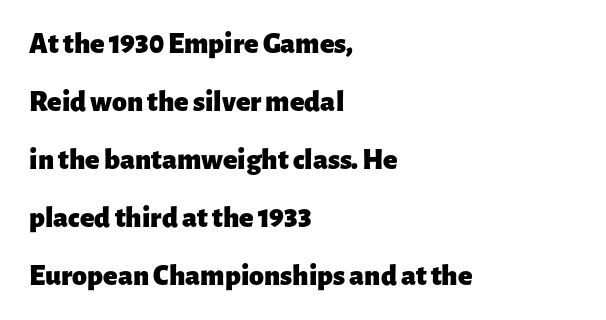
Q: Is the text bold? A: Yes.
Q: Is the text italic (slanted)? A: No, it is upright.
Q: Is the typeface a serif or a sans-serif typeface? A: Sans-serif.
Q: Is the text underlined? A: No.
Q: How is the paragraph aligned? A: Left-aligned.
Q: Is the spacing between letters normal or unusually wide? A: Normal.
Q: Is the spacing between lines tight, normal or loose? A: Loose.
Q: Width (condensed, normal, or wide)? A: Normal.
Q: Stroke contrast? A: Low.
Q: x-height? A: Medium.
Q: Monospaced? A: No.
